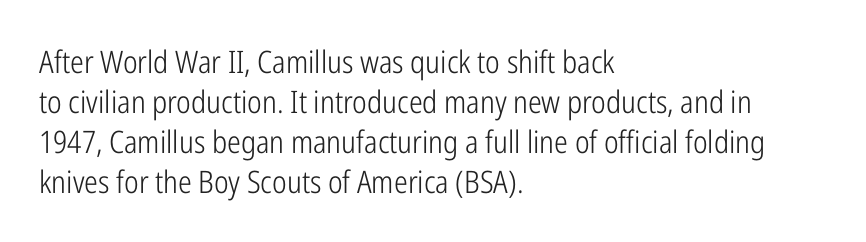
{"serif": "no", "italic": "no", "bold": "no", "weight": "light", "width": "condensed", "stroke_contrast": "low", "x_height": "medium", "monospaced": "no", "underline": "no", "align": "left", "line_spacing": "normal", "line_spacing_ratio": 1.29, "letter_spacing": "normal", "letter_spacing_em": 0.0, "glyph_px": 31}
